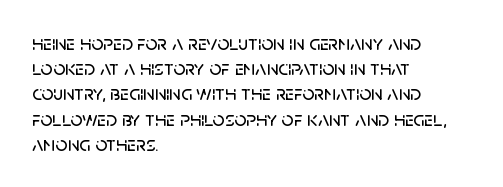
Q: Is the text italic (slanted)? A: No, it is upright.
Q: Is the text underlined? A: No.
Q: How is the paragraph aligned? A: Left-aligned.
Q: Is the spacing between letters normal or unusually wide? A: Normal.
